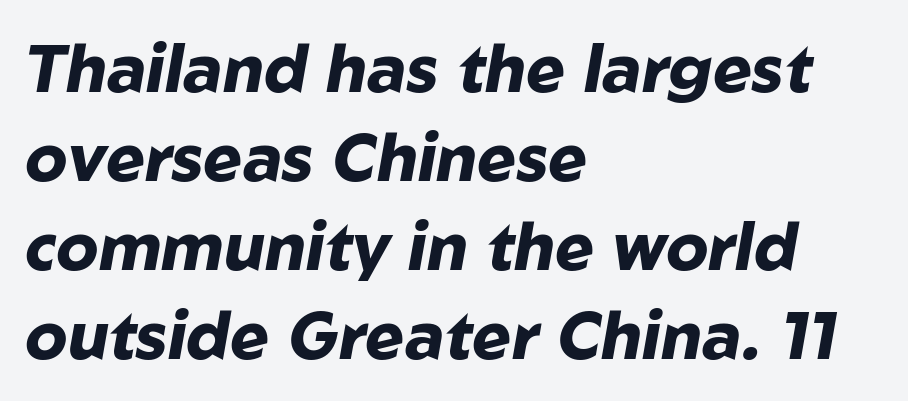
Q: Is the text bold? A: Yes.
Q: Is the text italic (slanted)? A: Yes, it leans right by about 10 degrees.
Q: Is the text underlined? A: No.
Q: How is the paragraph aligned? A: Left-aligned.
Q: Is the spacing between letters normal or unusually wide? A: Normal.
Q: Is the spacing between lines tight, normal or loose? A: Normal.
Q: Width (condensed, normal, or wide)? A: Normal.
Q: Stroke contrast? A: Low.
Q: x-height? A: Medium.
Q: Monospaced? A: No.
